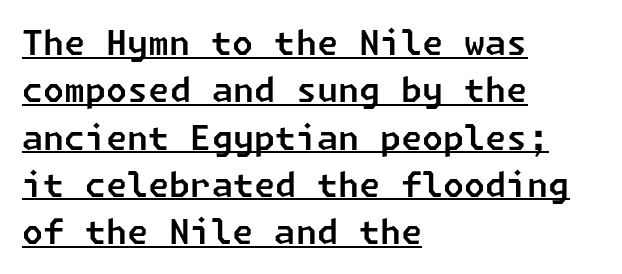
The image shows 34 px sans-serif type; set left-aligned, normal line spacing (1.39x), normal letter spacing, underlined; low stroke contrast and a medium x-height.
